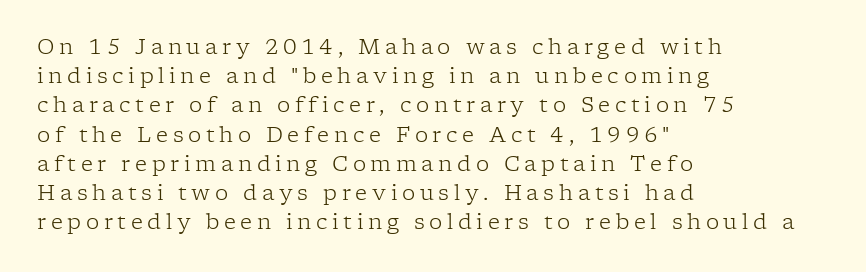
{"italic": "no", "bold": "no", "underline": "no", "align": "left", "line_spacing": "normal", "line_spacing_ratio": 1.39, "letter_spacing": "wide", "letter_spacing_em": 0.22, "glyph_px": 21}
